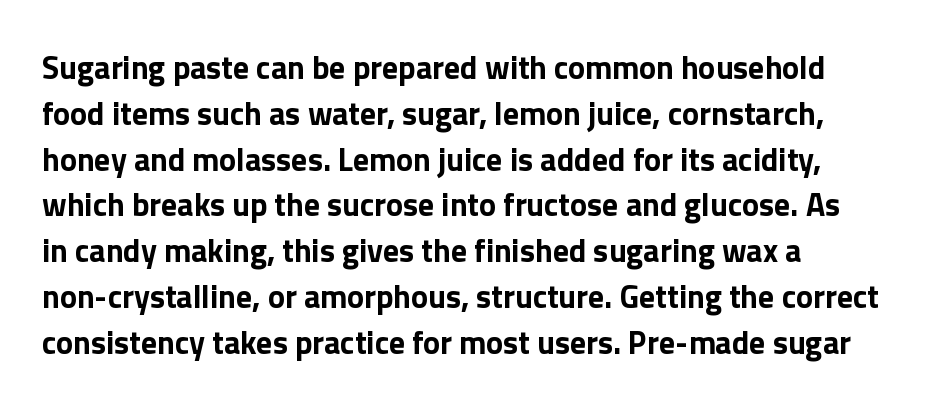
Reading down the block, your eye returns to a fixed left position each line. What stands out about the letter spacing? Nothing — it is the standard amount. The string is rendered with underlining switched off. A typesetter would mark this as roman, not italic.
